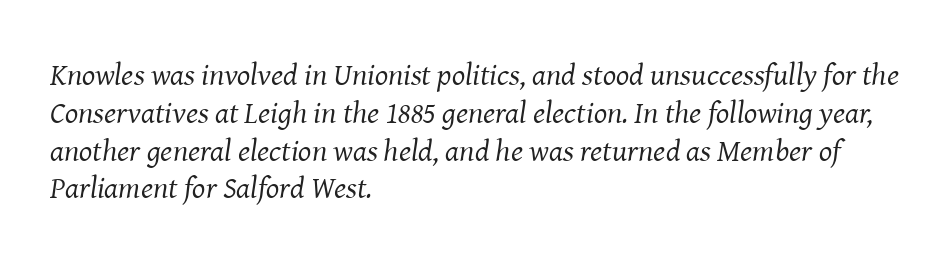
{"serif": "yes", "italic": "yes", "lean": "right", "slant_degrees": 8, "bold": "no", "weight": "regular", "width": "normal", "stroke_contrast": "medium", "x_height": "medium", "monospaced": "no", "underline": "no", "align": "left", "line_spacing_ratio": 1.22, "letter_spacing": "normal", "letter_spacing_em": 0.0, "glyph_px": 31}
